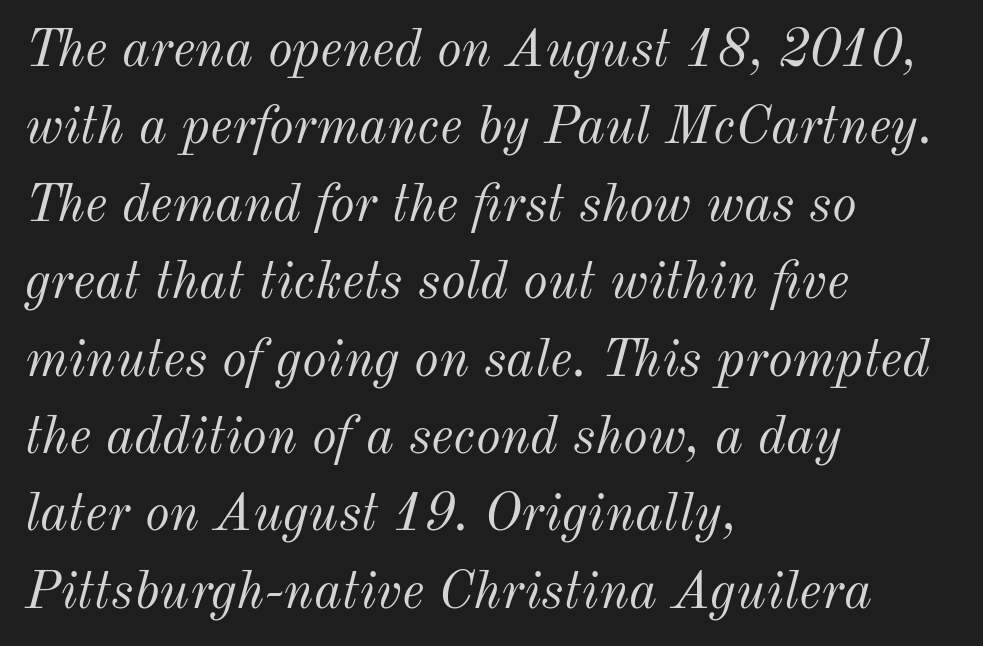
These lines stack with their left ends in a neat column. The leading is moderate, giving the passage an even texture. Counters stay open thanks to moderate or lighter strokes. An italicized treatment has been applied to the whole sample. You could not count columns in this text — the font is proportionally spaced.
